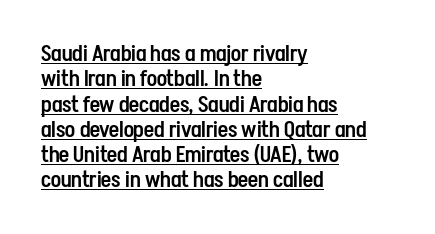
Q: Is the text bold? A: Semi-bold.
Q: Is the text italic (slanted)? A: No, it is upright.
Q: Is the text underlined? A: Yes.
Q: How is the paragraph aligned? A: Left-aligned.
Q: Is the spacing between letters normal or unusually wide? A: Normal.
Q: Is the spacing between lines tight, normal or loose? A: Tight.
